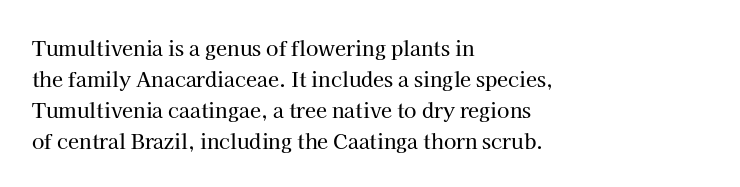
Q: Is the text italic (slanted)? A: No, it is upright.
Q: Is the text underlined? A: No.
Q: How is the paragraph aligned? A: Left-aligned.
Q: Is the spacing between letters normal or unusually wide? A: Normal.
Q: Is the spacing between lines tight, normal or loose? A: Normal.
